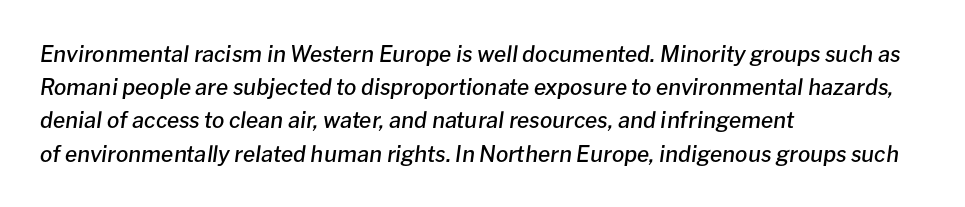
The image shows 22 px text type, italic (leaning right); set left-aligned, normal line spacing (1.51x), normal letter spacing, not underlined.
